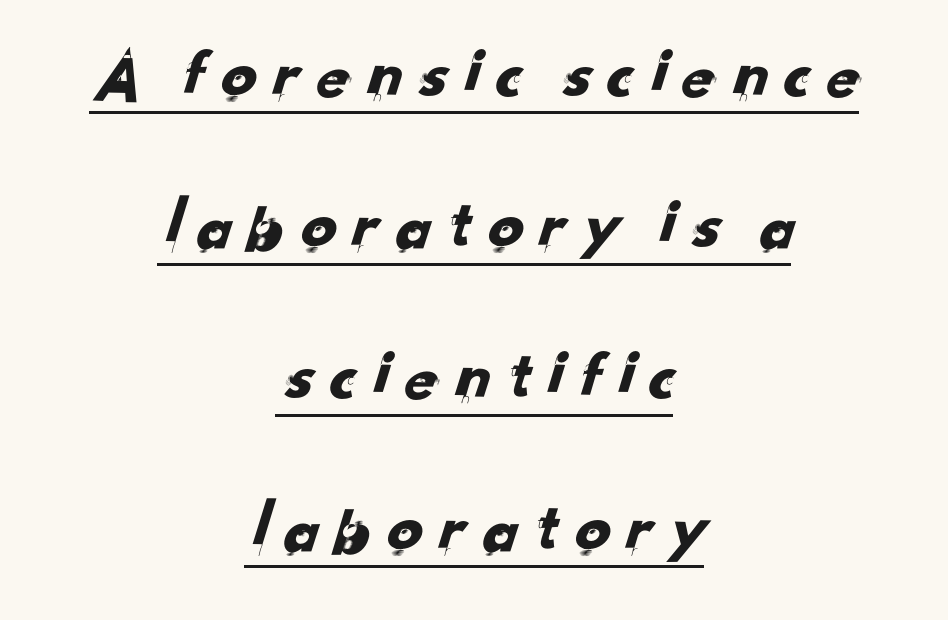
{"serif": "no", "width": "normal", "stroke_contrast": "low", "x_height": "small", "monospaced": "no", "underline": "yes", "align": "center", "line_spacing": "loose", "line_spacing_ratio": 2.13, "glyph_px": 71}
